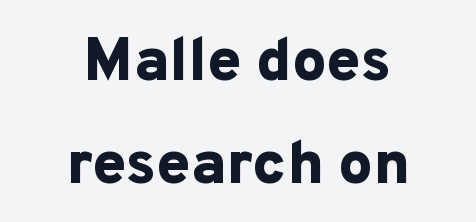
Q: Is the text bold? A: Yes.
Q: Is the text italic (slanted)? A: No, it is upright.
Q: Is the typeface a serif or a sans-serif typeface? A: Sans-serif.
Q: Is the text underlined? A: No.
Q: How is the paragraph aligned? A: Centered.
Q: Is the spacing between letters normal or unusually wide? A: Normal.
Q: Is the spacing between lines tight, normal or loose? A: Normal.
Q: Width (condensed, normal, or wide)? A: Normal.
Q: Stroke contrast? A: Low.
Q: x-height? A: Medium.
Q: Monospaced? A: No.
